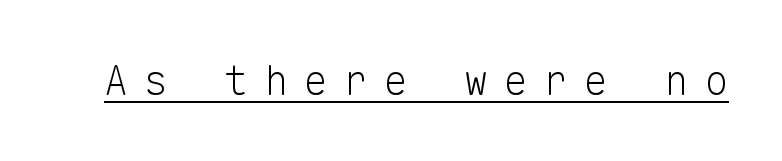
Caption: face not bold, strokes unweighted. The letterforms stand isolated, each surrounded by extra space. Like a heading marked for emphasis, these lines bear an underscore. Do the characters align in a grid? Yes, the font is monospaced.
